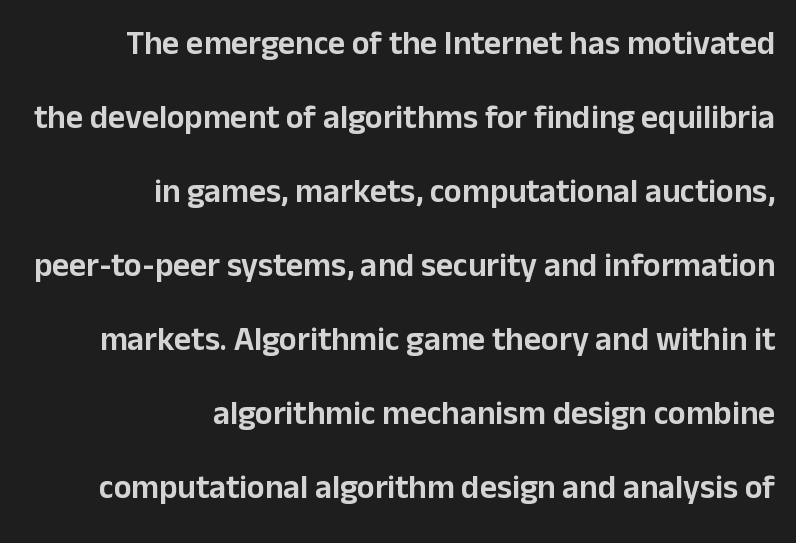
The image shows 33 px sans-serif type, upright; set right-aligned, loose line spacing (2.24x), normal letter spacing, not underlined; low stroke contrast and a medium x-height.
